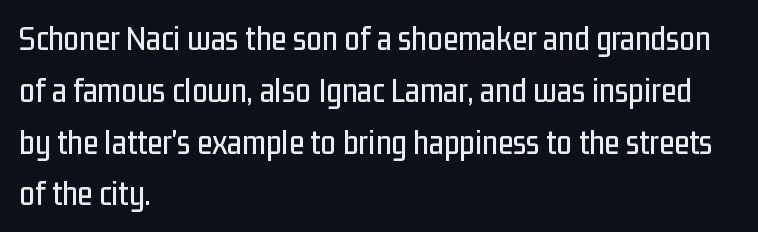
Q: Is the text italic (slanted)? A: No, it is upright.
Q: Is the typeface a serif or a sans-serif typeface? A: Sans-serif.
Q: Is the text underlined? A: No.
Q: How is the paragraph aligned? A: Left-aligned.
Q: Is the spacing between letters normal or unusually wide? A: Normal.
Q: Is the spacing between lines tight, normal or loose? A: Normal.
Q: Width (condensed, normal, or wide)? A: Condensed.
Q: Stroke contrast? A: Low.
Q: x-height? A: Medium.
Q: Monospaced? A: No.
